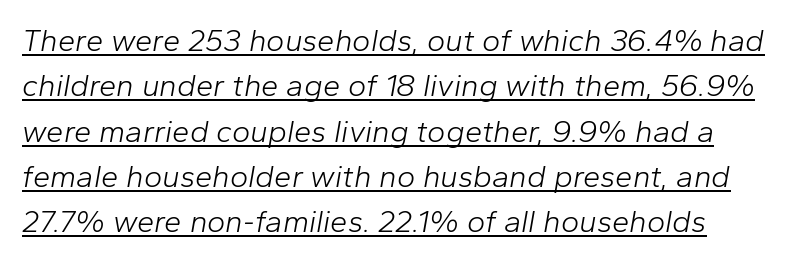
The image shows 31 px light type, italic (leaning right); set normal line spacing (1.46x), normal letter spacing, underlined; low stroke contrast and a medium x-height.
